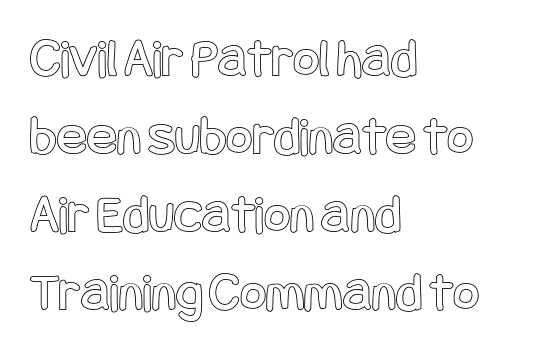
The letterforms sit shoulder to shoulder at normal distance. The paragraph shown leans on its left margin. Quick note: not italic, upright. The passage shown stacks its lines at a standard gap.
